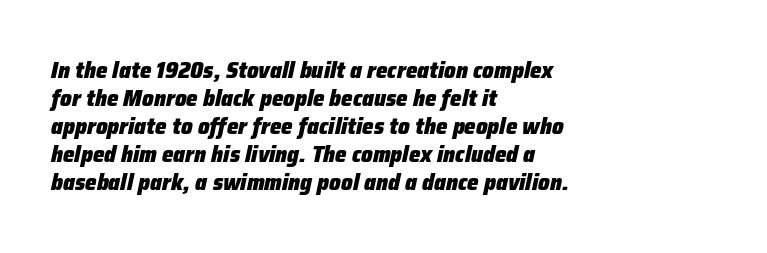
The image shows 23 px bold type, italic (leaning right); set left-aligned, line spacing 1.22x, normal letter spacing, not underlined.
